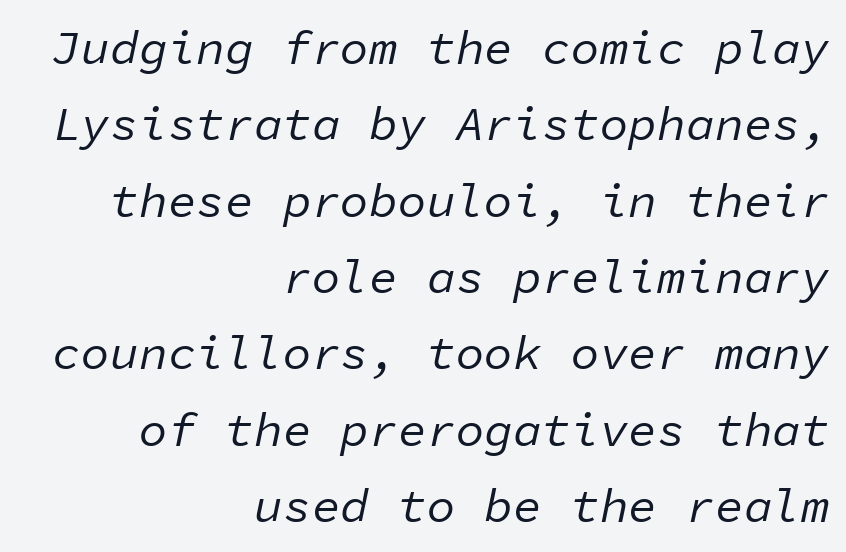
{"italic": "yes", "lean": "right", "slant_degrees": 11, "bold": "no", "weight": "regular", "width": "normal", "stroke_contrast": "low", "x_height": "medium", "monospaced": "yes", "underline": "no", "align": "right", "line_spacing": "normal", "line_spacing_ratio": 1.59, "letter_spacing": "normal", "letter_spacing_em": 0.0, "glyph_px": 48}
